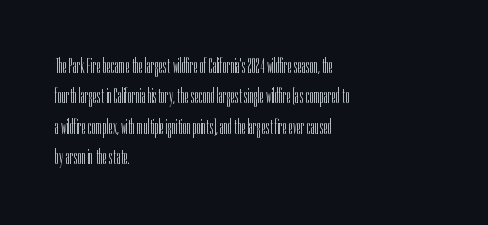
Letter spacing: default. Ink coverage per letter is moderate at most. The rag falls on the right side of this text block. Descenders are the only things crossing below the line. This block has exactly the height ordinary leading produces. This is the regular roman posture of the typeface.
